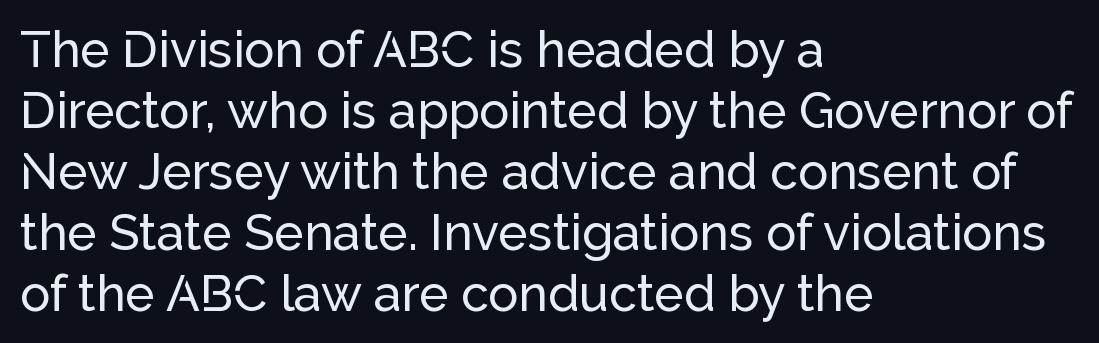
The image shows 50 px sans-serif type, upright; set left-aligned, line spacing 1.22x, normal letter spacing, not underlined; low stroke contrast and a medium x-height.
